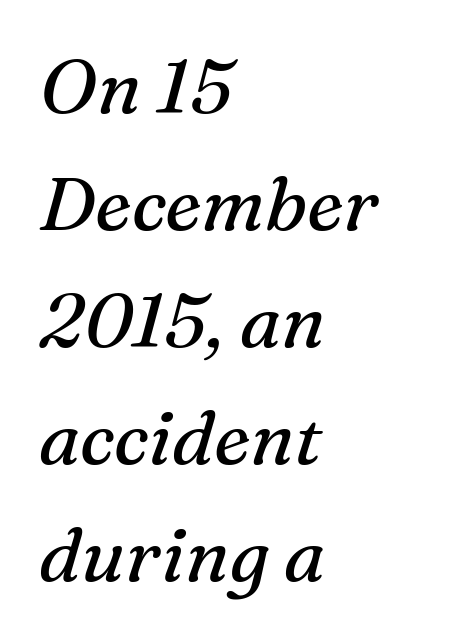
The image shows 75 px regular-weight serif type, italic (leaning right); set left-aligned, normal line spacing (1.56x), normal letter spacing, not underlined; medium stroke contrast and a medium x-height.
